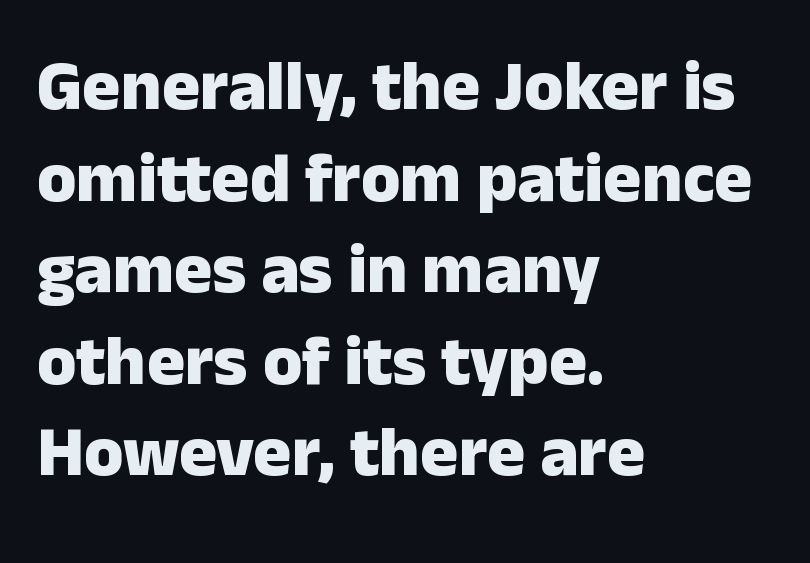
The image shows 71 px heavy sans-serif type, upright; set left-aligned, normal line spacing (1.29x), normal letter spacing, not underlined; low stroke contrast and a medium x-height.
